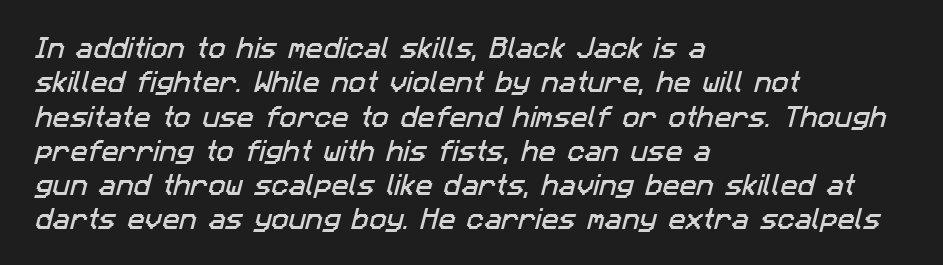
Q: Is the text underlined? A: No.
Q: How is the paragraph aligned? A: Left-aligned.
Q: Is the spacing between letters normal or unusually wide? A: Normal.
Q: Is the spacing between lines tight, normal or loose? A: Normal.
